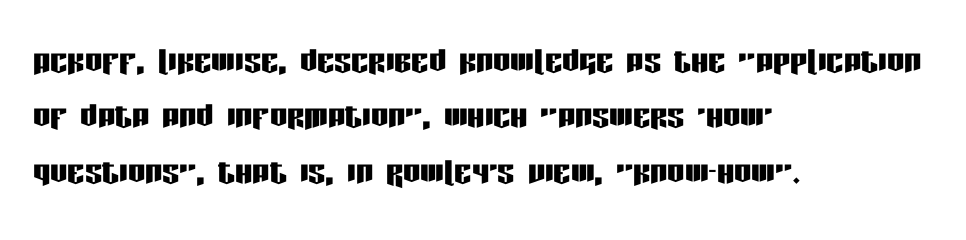
Every character sits straight up, as roman type does. The rendering anchors every line to the left-hand side. Each word holds together tightly as a unit, with standard inter-letter gaps. The space between consecutive lines is moderate. Just letters on the line, the space beneath them empty.
